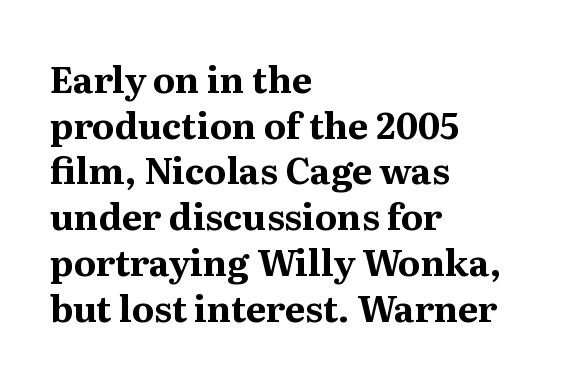
The image shows 36 px bold serif type, upright; set left-aligned, normal line spacing (1.27x), normal letter spacing, not underlined; medium stroke contrast and a medium x-height.
